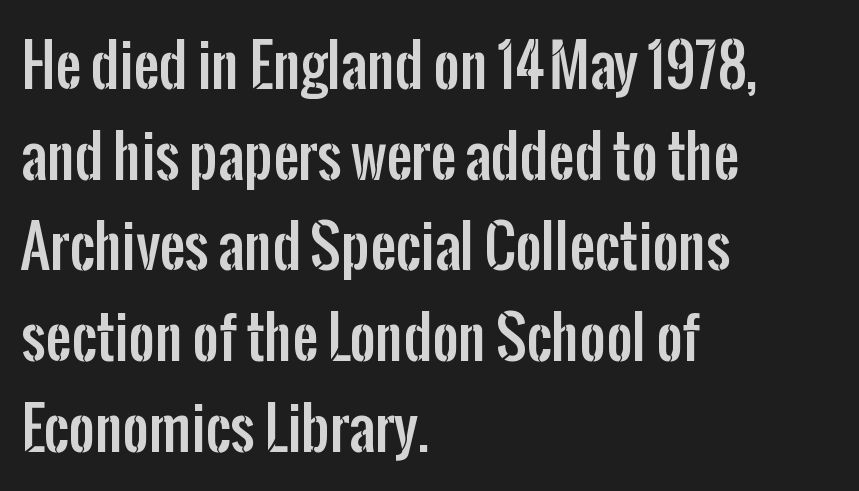
What stands out about the letter spacing? Nothing — it is the standard amount. I'd call this a sans setting — the letters go barefoot. Horizontal bands of white between lines are of average thickness. The letters stand straight up with perfectly vertical stems.
